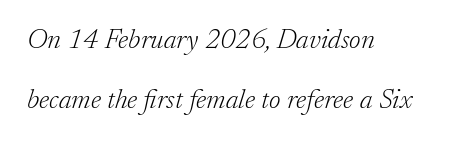
Each letter keeps its own natural width here, so spacing adapts to shape. Horizontal alignment here is leftward, the default for most running prose. Letters rest on an invisible, unmarked baseline. The glyphs look as if they've been sheared to an angle.
